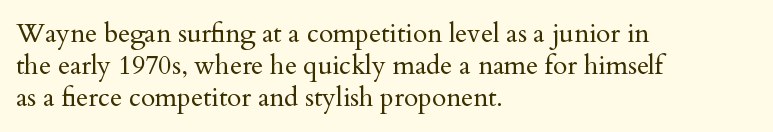
The passage shown is not underscored anywhere. Words appear dense and cohesive because spacing is normal. Alignment: flush left. Unlike italic type, these characters show no tilt at all.
